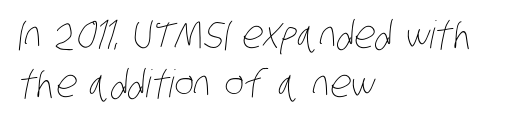
Q: Is the text bold? A: No.
Q: Is the text underlined? A: No.
Q: How is the paragraph aligned? A: Left-aligned.
Q: Is the spacing between letters normal or unusually wide? A: Normal.
Q: Is the spacing between lines tight, normal or loose? A: Normal.
Q: Width (condensed, normal, or wide)? A: Condensed.
Q: Stroke contrast? A: Low.
Q: x-height? A: Large.
Q: Monospaced? A: No.
